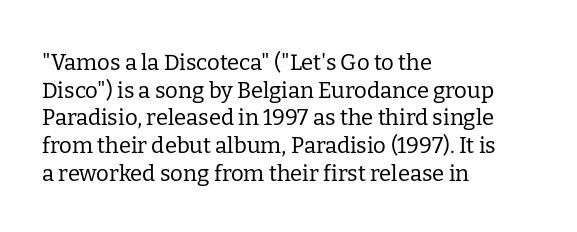
The typeface has the unassuming heft of standard copy or less. Vertical strokes here are truly vertical. A clean baseline with only descenders dipping below it. Default kerning and tracking; the words read as compact shapes.
